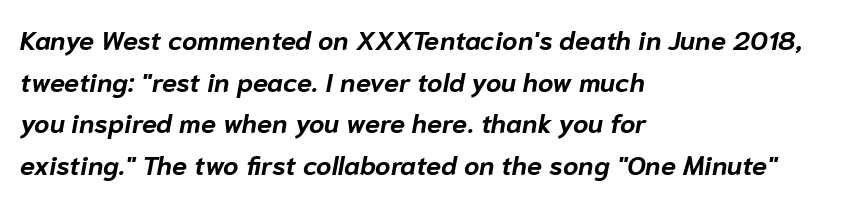
Q: Is the text bold? A: Yes.
Q: Is the text italic (slanted)? A: Yes, it leans right by about 10 degrees.
Q: Is the text underlined? A: No.
Q: How is the paragraph aligned? A: Left-aligned.
Q: Is the spacing between letters normal or unusually wide? A: Normal.
Q: Is the spacing between lines tight, normal or loose? A: Normal.
